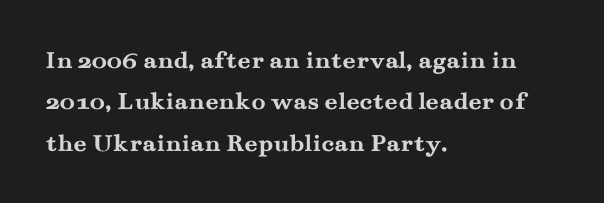
Descenders are the only things crossing below the line. Honestly, the row spacing looks completely unremarkable. The font is running at its bold setting. Inter-character spacing is left at the font's built-in metrics. Vertical strokes here are truly vertical.
